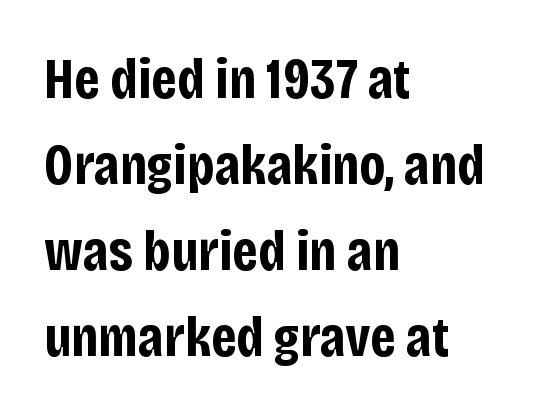
The image shows 57 px bold, condensed sans-serif type, upright; set left-aligned, normal line spacing (1.51x), normal letter spacing, not underlined; low stroke contrast and a large x-height.
